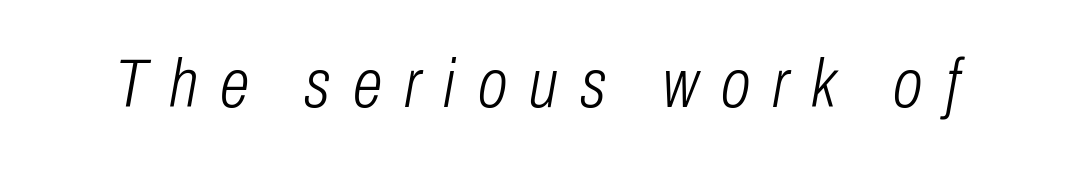
{"italic": "yes", "lean": "right", "slant_degrees": 10, "bold": "no", "weight": "light", "width": "condensed", "stroke_contrast": "low", "x_height": "medium", "monospaced": "no", "underline": "no", "letter_spacing": "wide", "letter_spacing_em": 0.33, "glyph_px": 68}
